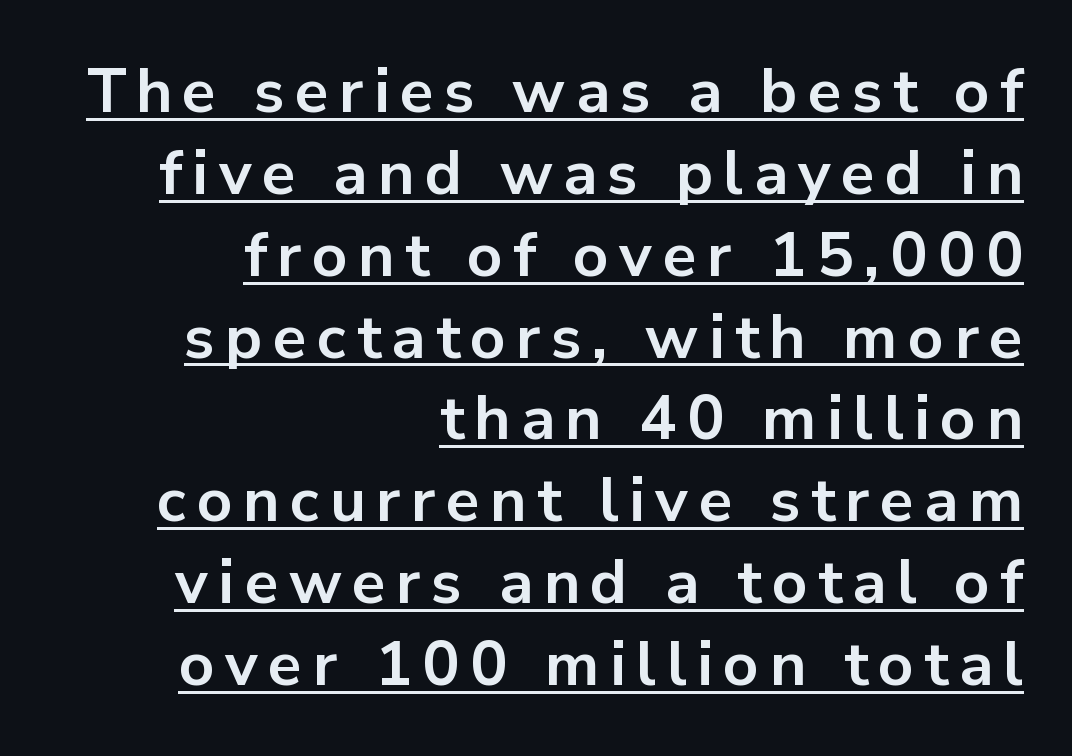
The image shows 62 px bold sans-serif type, upright; set right-aligned, normal line spacing (1.32x), underlined; low stroke contrast and a medium x-height.
